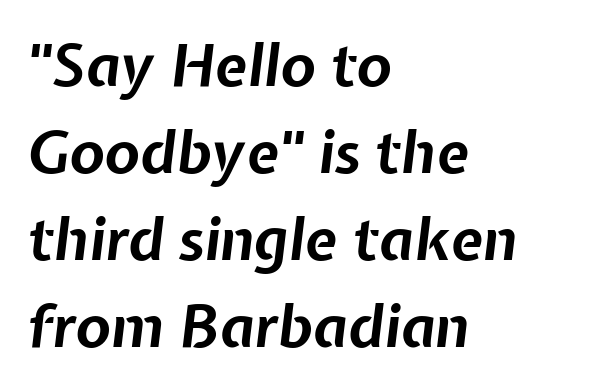
Q: Is the text bold? A: Yes.
Q: Is the text italic (slanted)? A: Yes, it leans right by about 7 degrees.
Q: Is the text underlined? A: No.
Q: How is the paragraph aligned? A: Left-aligned.
Q: Is the spacing between letters normal or unusually wide? A: Normal.
Q: Is the spacing between lines tight, normal or loose? A: Normal.
Q: Width (condensed, normal, or wide)? A: Normal.
Q: Stroke contrast? A: Low.
Q: x-height? A: Medium.
Q: Monospaced? A: No.
